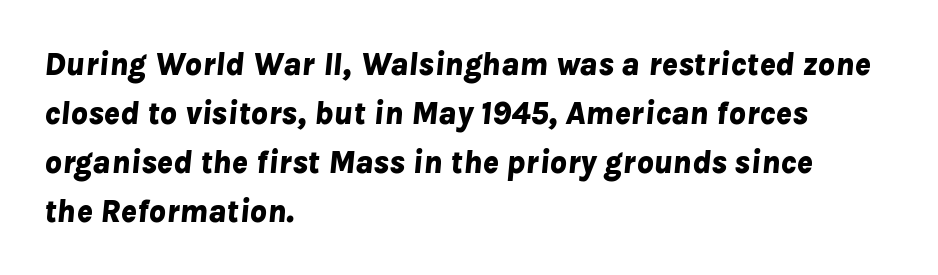
The image shows 33 px bold type, italic (leaning right); set left-aligned, normal line spacing (1.48x), normal letter spacing, not underlined; low stroke contrast and a medium x-height.
